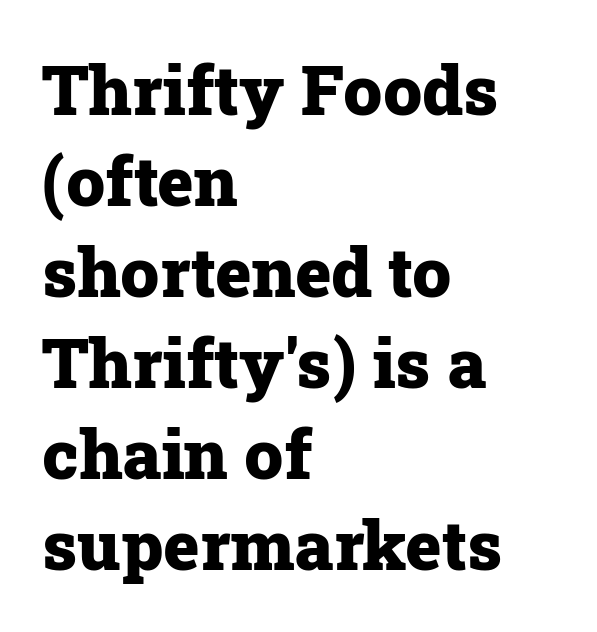
The space directly below the letters is spotless. Is the block centered? No — it sits flush against the left margin. Observe the serifs anchoring each vertical stroke in this sample. A typesetter would call this proportional, since set widths differ per character. The face used here is rendered with its standard letterfit. Typographic density is high because the face is bold.
